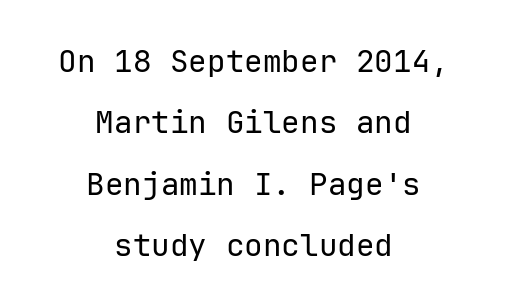
Q: Is the text bold? A: No.
Q: Is the text italic (slanted)? A: No, it is upright.
Q: Is the typeface a serif or a sans-serif typeface? A: Sans-serif.
Q: Is the text underlined? A: No.
Q: How is the paragraph aligned? A: Centered.
Q: Is the spacing between letters normal or unusually wide? A: Normal.
Q: Is the spacing between lines tight, normal or loose? A: Loose.
Q: Width (condensed, normal, or wide)? A: Normal.
Q: Stroke contrast? A: Low.
Q: x-height? A: Medium.
Q: Monospaced? A: Yes.
